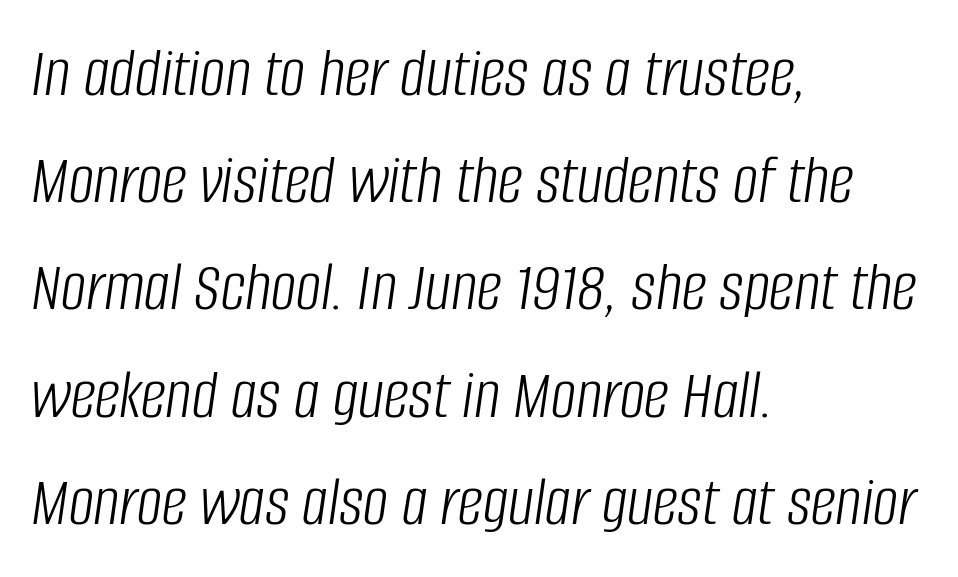
Q: Is the text bold? A: No.
Q: Is the text italic (slanted)? A: Yes, it leans right by about 8 degrees.
Q: Is the text underlined? A: No.
Q: How is the paragraph aligned? A: Left-aligned.
Q: Is the spacing between letters normal or unusually wide? A: Normal.
Q: Is the spacing between lines tight, normal or loose? A: Normal.
Q: Width (condensed, normal, or wide)? A: Condensed.
Q: Stroke contrast? A: Low.
Q: x-height? A: Large.
Q: Monospaced? A: No.
